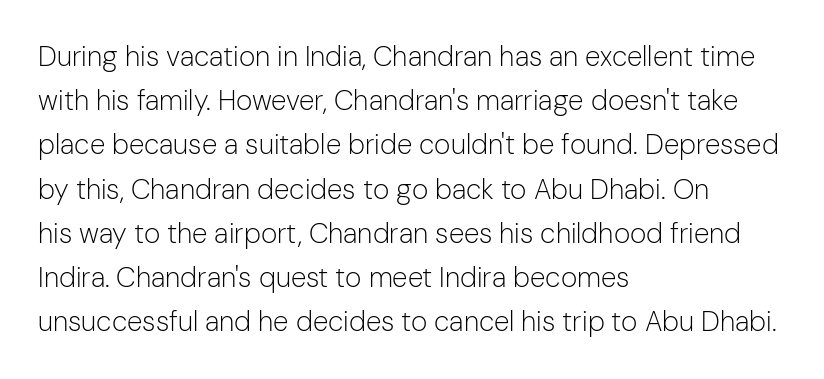
The image shows 28 px light sans-serif type, upright; set left-aligned, normal line spacing (1.58x), normal letter spacing, not underlined; low stroke contrast and a medium x-height.
